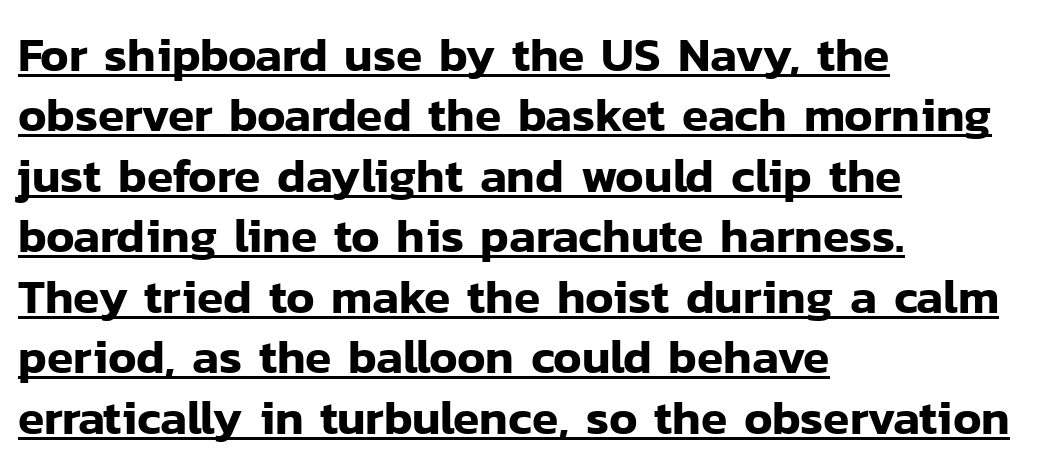
The image shows 48 px sans-serif type, upright; set left-aligned, normal line spacing (1.26x), normal letter spacing, underlined; low stroke contrast and a medium x-height.
